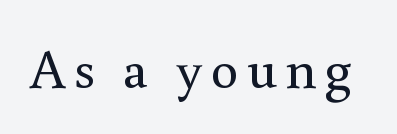
{"serif": "yes", "italic": "no", "bold": "no", "weight": "regular", "width": "normal", "x_height": "small", "monospaced": "no", "underline": "no", "glyph_px": 56}
